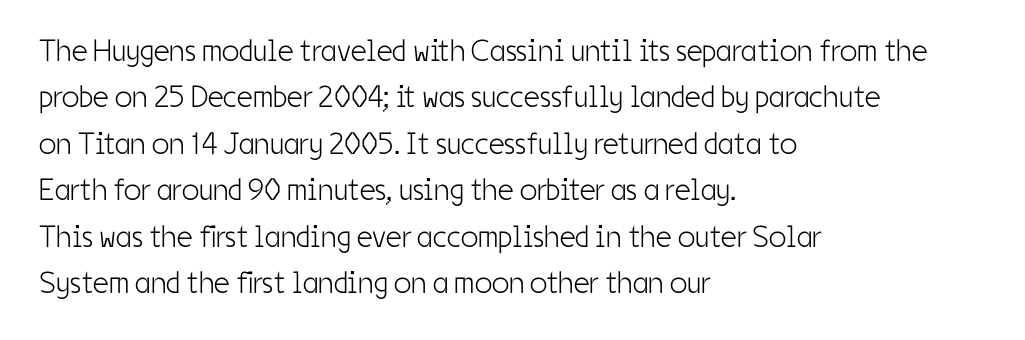
Stems and bowls with no extra thickness — not bold. Is there much room between lines? A standard amount, neither cramped nor airy. Ascenders rise straight up at ninety degrees. Nobody drew a line under any word here. Is this a fixed-width face? No — the glyphs have proportional, varying widths. Line starts are locked; line ends wander.
